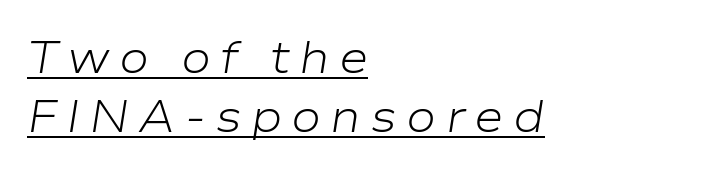
No letter is thick-stroked: the sample isn't bold. Leading matches the norm, producing a regular column. Letter spacing: wide. Every word sits above its own underline. Characters are canted at an angle relative to the baseline's perpendicular.
